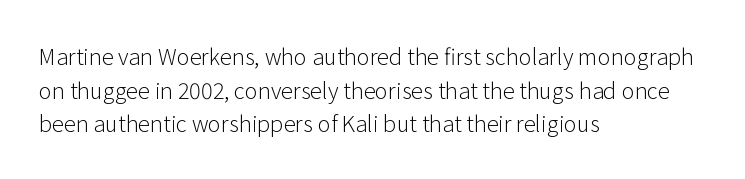
{"italic": "no", "bold": "no", "underline": "no", "align": "left", "line_spacing": "normal", "line_spacing_ratio": 1.53, "letter_spacing": "normal", "letter_spacing_em": 0.0, "glyph_px": 22}
